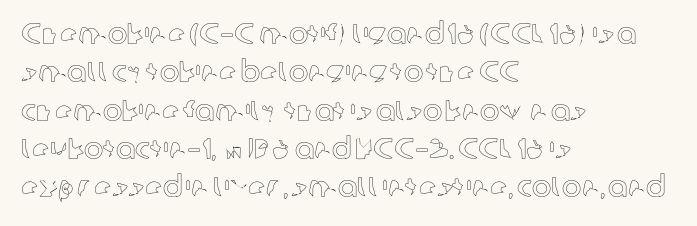
The text block is weighted toward the left margin, trailing off unevenly rightward. The lines sit at an ordinary, default distance from one another. Bare-footed words on every line. The face used here is proportionally spaced, like ordinary book or web type. The specimen reads as upright at a glance.
